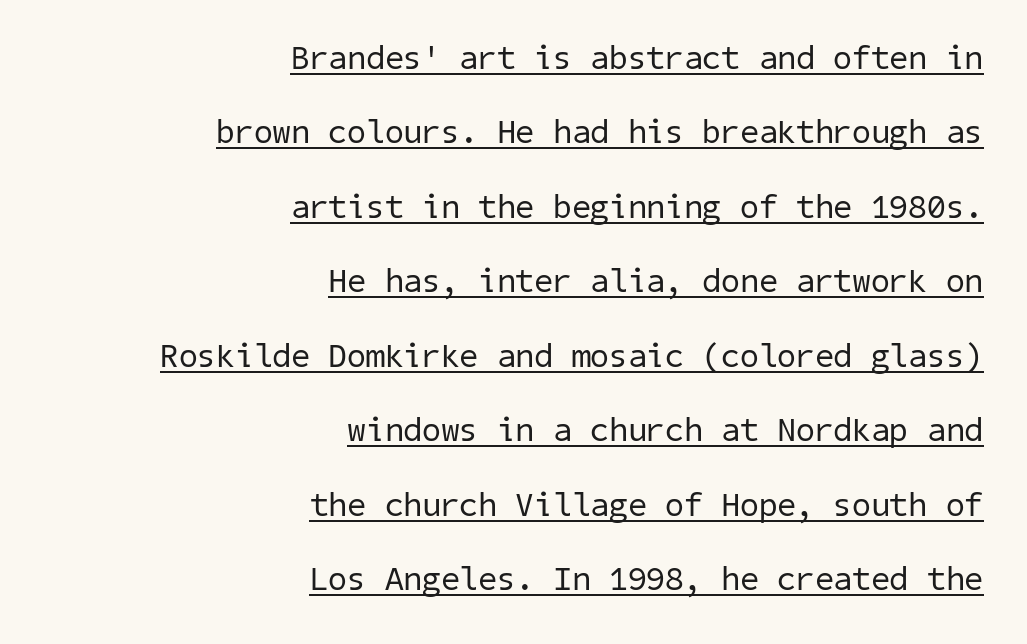
{"serif": "no", "bold": "no", "weight": "regular", "width": "normal", "stroke_contrast": "low", "x_height": "medium", "underline": "yes", "align": "right", "line_spacing": "loose", "line_spacing_ratio": 2.19, "letter_spacing": "normal", "letter_spacing_em": 0.0, "glyph_px": 34}
